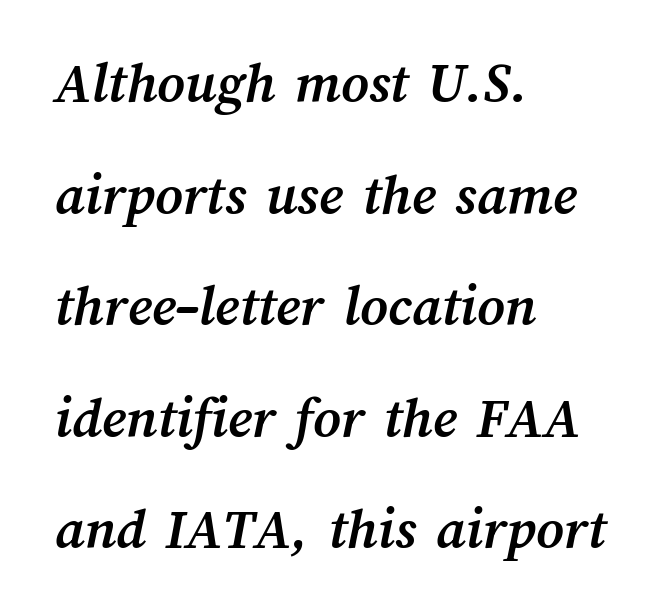
A bare baseline throughout the passage. The lines are quadded left. The glyphs have the mass of a bold cut. Looks like regular typesetting: each glyph gets only the width it needs.
